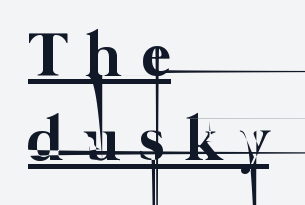
The passage shown is typed in a proportional face where columns would drift. Caption: lettering with a line underneath. Leftover space on each line is placed entirely after the last word. Nothing heavy about these letters — not bold at all. Here the glyphs are tracked loosely, breaking word shapes into spaced letters. The rows are spaced the way most documents space them.
